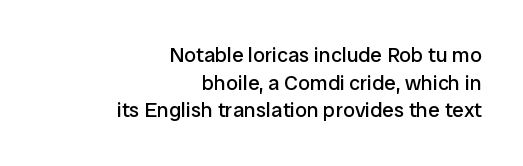
The image shows 21 px text type, upright; set right-aligned, normal line spacing (1.31x), normal letter spacing, not underlined.
